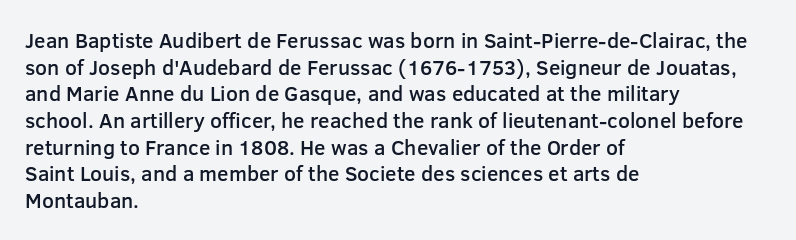
Casual observation: everything's shoved over to the left. Horizontal bands of white between lines are of average thickness. Tracking value appears to be zero — textbook default spacing. The letters stand straight up with perfectly vertical stems. Compared with an ordinary text face, these strokes are moderately heavier — a semibold. Anything drawn beneath the words? Only blank space.
